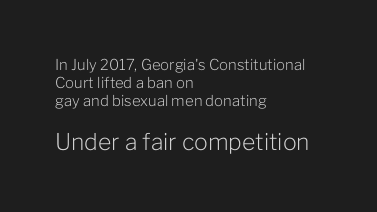
Standard letterfit; no display-style spreading of the glyphs. These lines were composed using upright roman letters. Unmarked baselines from the first word to the last. Stem width sits at or under what a default text font uses. Block two is the big one; block one sits smaller above it.
